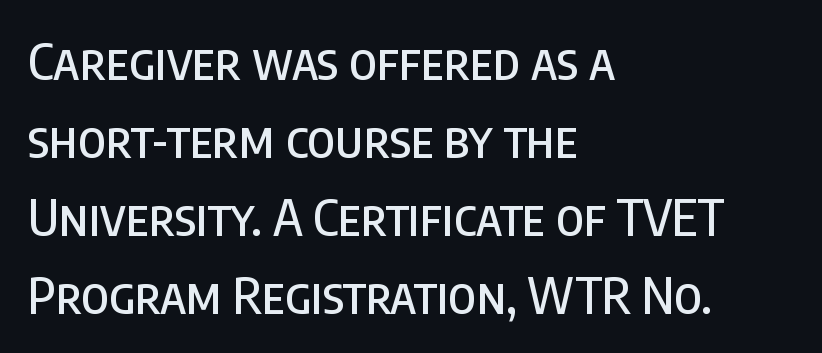
Q: Is the text italic (slanted)? A: No, it is upright.
Q: Is the typeface a serif or a sans-serif typeface? A: Sans-serif.
Q: Is the text underlined? A: No.
Q: How is the paragraph aligned? A: Left-aligned.
Q: Is the spacing between letters normal or unusually wide? A: Normal.
Q: Is the spacing between lines tight, normal or loose? A: Normal.
Q: Width (condensed, normal, or wide)? A: Condensed.
Q: Stroke contrast? A: Low.
Q: x-height? A: Large.
Q: Monospaced? A: No.
